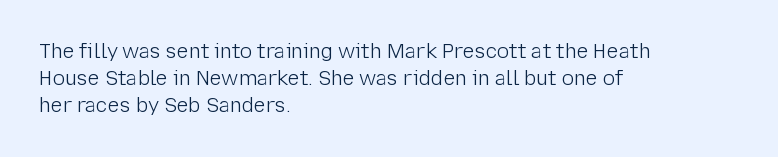
The image shows 20 px text type, upright; set left-aligned, normal line spacing (1.34x), normal letter spacing, not underlined.
